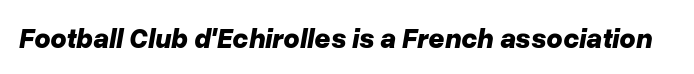
Q: Is the text bold? A: Yes.
Q: Is the text italic (slanted)? A: Yes, it leans right by about 10 degrees.
Q: Is the text underlined? A: No.
Q: Is the spacing between letters normal or unusually wide? A: Normal.
Q: Width (condensed, normal, or wide)? A: Normal.
Q: Stroke contrast? A: Low.
Q: x-height? A: Medium.
Q: Monospaced? A: No.
